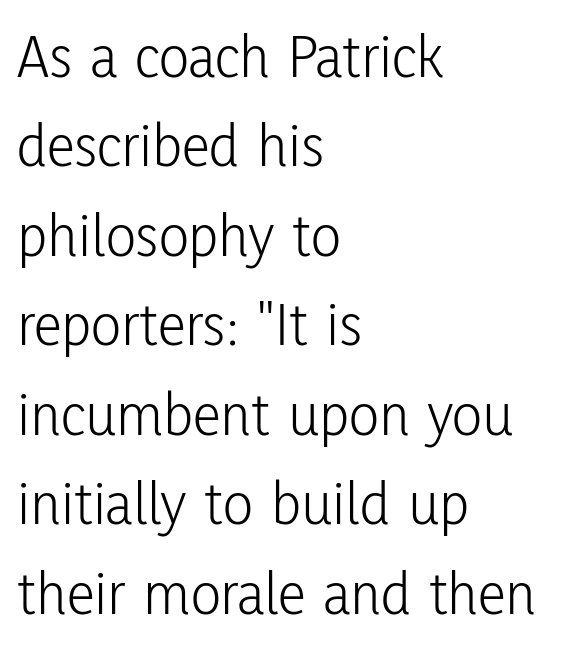
The image shows 63 px light, condensed sans-serif type, upright; set left-aligned, normal line spacing (1.42x), normal letter spacing, not underlined; low stroke contrast and a medium x-height.
